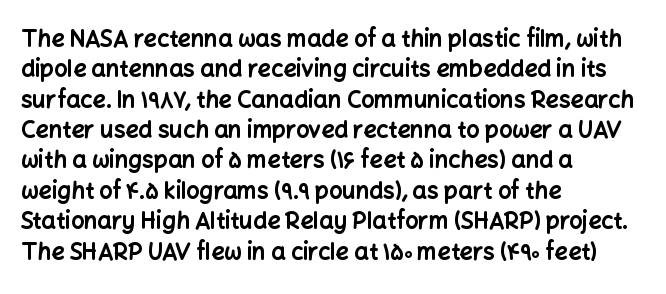
Each word holds together tightly as a unit, with standard inter-letter gaps. Typeset ragged right — the left edge is the straight one. Has an underline been added? It has not. The passage shown stacks its lines at a standard gap. A typesetter would mark this as roman, not italic. The passage shown is emphatically bold.
